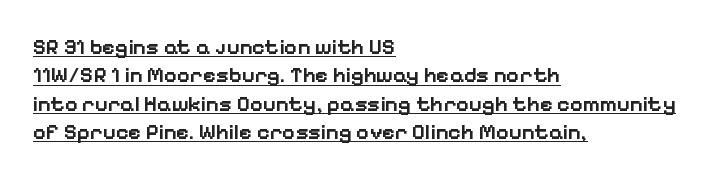
{"italic": "no", "bold": "semi", "underline": "yes", "align": "left", "line_spacing": "normal", "line_spacing_ratio": 1.29, "letter_spacing": "normal", "letter_spacing_em": 0.0, "glyph_px": 22}
